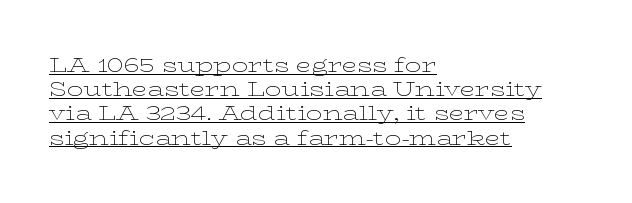
{"italic": "no", "bold": "no", "underline": "yes", "align": "left", "line_spacing_ratio": 1.21, "letter_spacing": "normal", "letter_spacing_em": 0.0, "glyph_px": 20}
